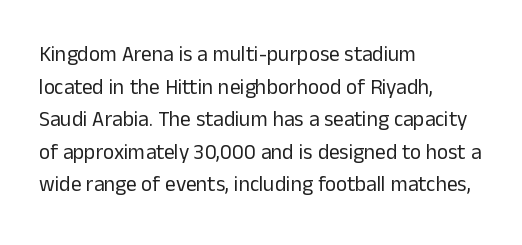
{"italic": "no", "bold": "no", "underline": "no", "align": "left", "line_spacing": "normal", "line_spacing_ratio": 1.55, "letter_spacing": "normal", "letter_spacing_em": 0.0, "glyph_px": 21}
